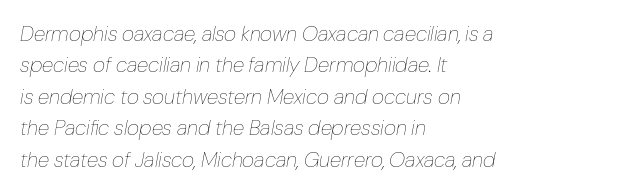
{"italic": "yes", "lean": "right", "slant_degrees": 10, "bold": "no", "underline": "no", "align": "left", "line_spacing": "normal", "line_spacing_ratio": 1.5, "letter_spacing": "normal", "letter_spacing_em": 0.0, "glyph_px": 21}
